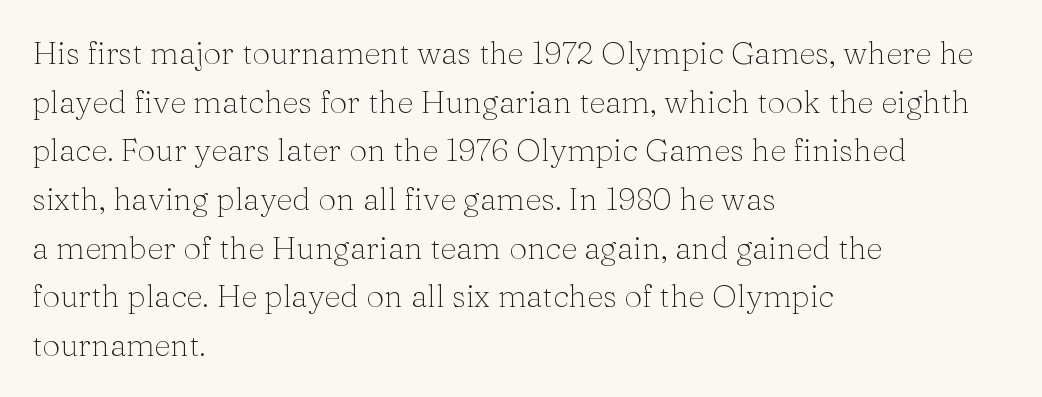
The image shows 32 px light serif type, upright; set left-aligned, normal line spacing (1.52x), normal letter spacing, not underlined; medium stroke contrast and a medium x-height.
